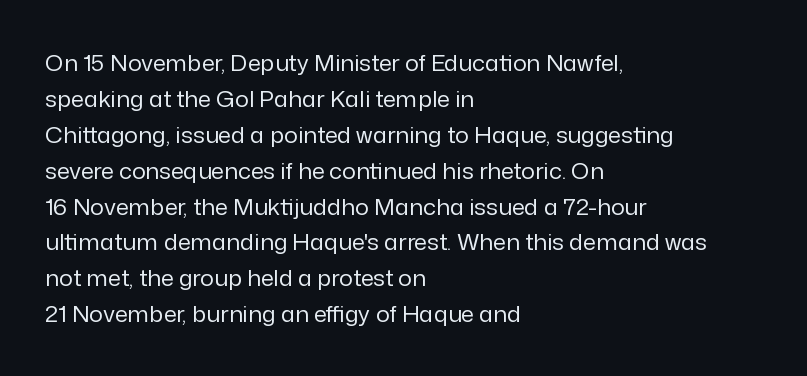
The foot of each line stays bare and open. It's the straight-up-and-down kind of type. The gaps between neighbouring characters are ordinary and unremarkable. A normal amount of white space separates one row of letters from the next. Typeset ragged right — the left edge is the straight one. Is the stroke heavy? The answer is a plain regular-or-lighter.
